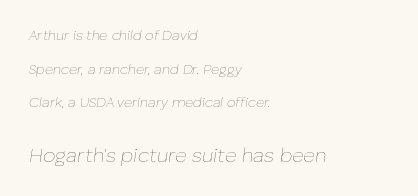
The image shows 20 px text type, italic (leaning right); set left-aligned, loose line spacing (2.4x), normal letter spacing, not underlined; the second (bottom) block is 1.43x larger.
